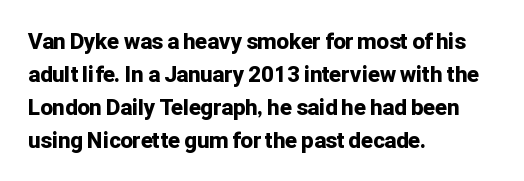
{"italic": "no", "bold": "yes", "underline": "no", "align": "left", "line_spacing": "normal", "line_spacing_ratio": 1.5, "letter_spacing": "normal", "letter_spacing_em": 0.0, "glyph_px": 22}
